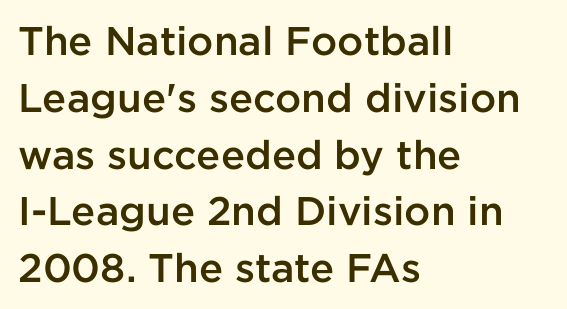
The image shows 40 px semibold sans-serif type, upright; set left-aligned, normal line spacing (1.42x), normal letter spacing, not underlined; low stroke contrast and a medium x-height.
